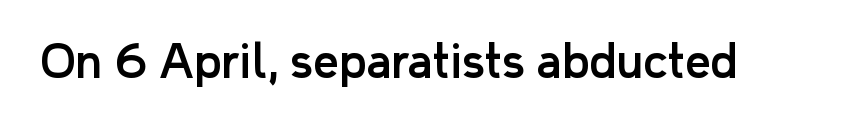
Q: Is the text italic (slanted)? A: No, it is upright.
Q: Is the typeface a serif or a sans-serif typeface? A: Sans-serif.
Q: Is the text underlined? A: No.
Q: Is the spacing between letters normal or unusually wide? A: Normal.
Q: Width (condensed, normal, or wide)? A: Normal.
Q: Stroke contrast? A: Low.
Q: x-height? A: Medium.
Q: Monospaced? A: No.
